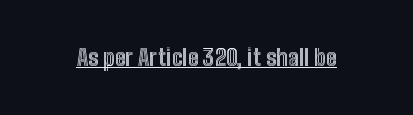
Q: Is the text italic (slanted)? A: No, it is upright.
Q: Is the text underlined? A: Yes.
Q: Is the spacing between letters normal or unusually wide? A: Normal.
